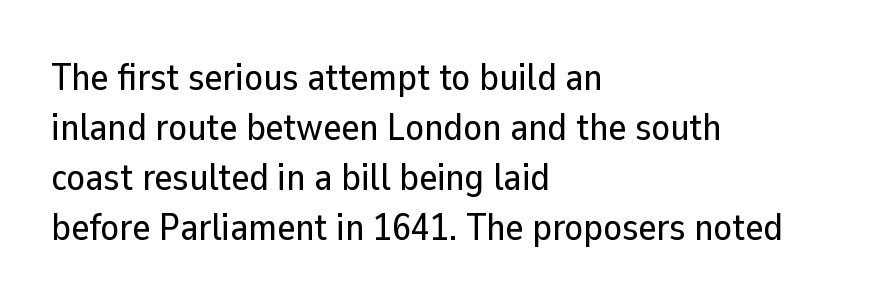
Q: Is the text italic (slanted)? A: No, it is upright.
Q: Is the typeface a serif or a sans-serif typeface? A: Sans-serif.
Q: Is the text underlined? A: No.
Q: How is the paragraph aligned? A: Left-aligned.
Q: Is the spacing between letters normal or unusually wide? A: Normal.
Q: Is the spacing between lines tight, normal or loose? A: Normal.
Q: Width (condensed, normal, or wide)? A: Normal.
Q: Stroke contrast? A: Low.
Q: x-height? A: Medium.
Q: Monospaced? A: No.
